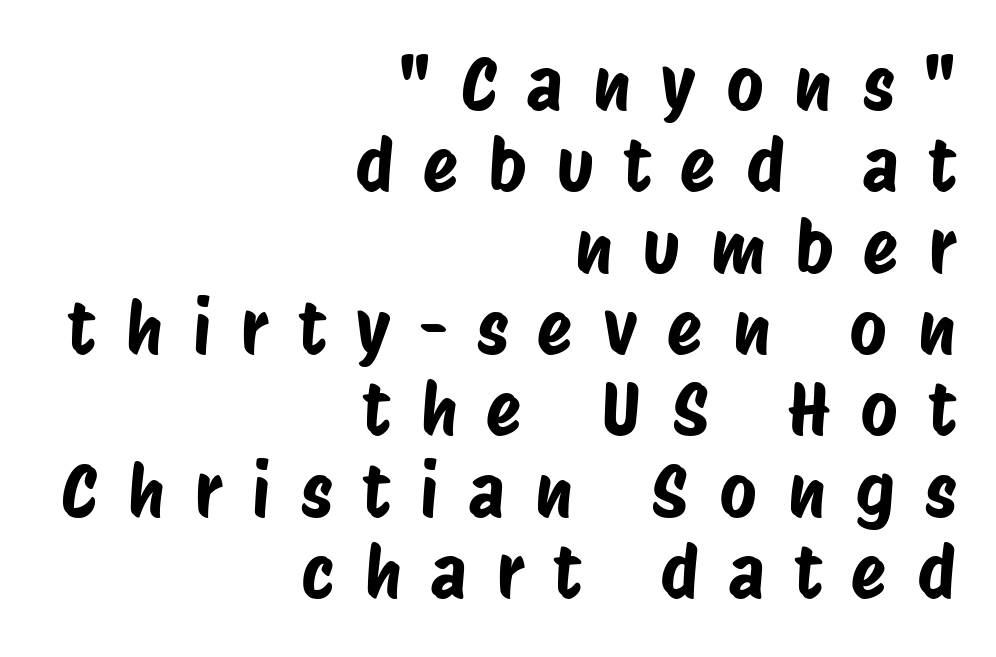
The image shows 72 px condensed sans-serif type; set right-aligned, tight line spacing (1.13x), unusually wide letter spacing (+0.42 em), not underlined; low stroke contrast and a large x-height.
